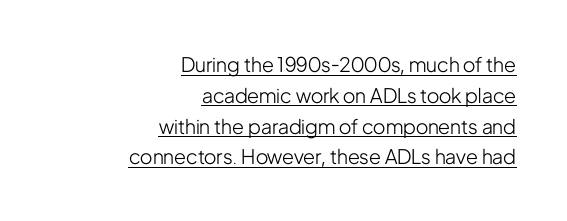
Stroke thickness stays within the range of a standard reading face or lighter. No italicization has been applied; the sample stays upright. Notice how the passage keeps a crisp vertical edge on the right only. The glyphs are accompanied by a horizontal stroke just below them. The type is set solid horizontally, with unmodified tracking.
